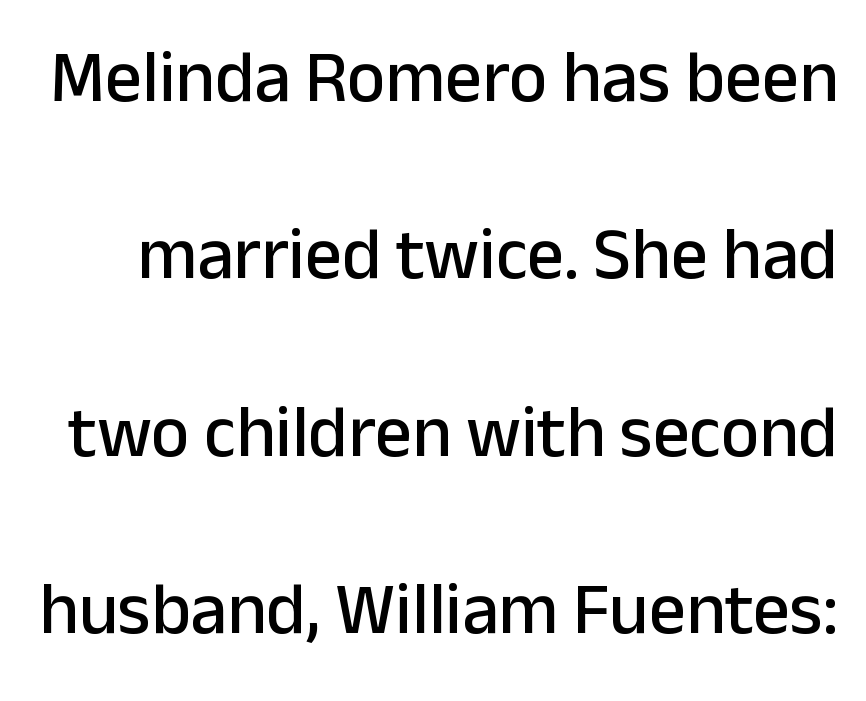
The image shows 73 px sans-serif type, upright; set loose line spacing (2.43x), normal letter spacing, not underlined; low stroke contrast and a medium x-height.
